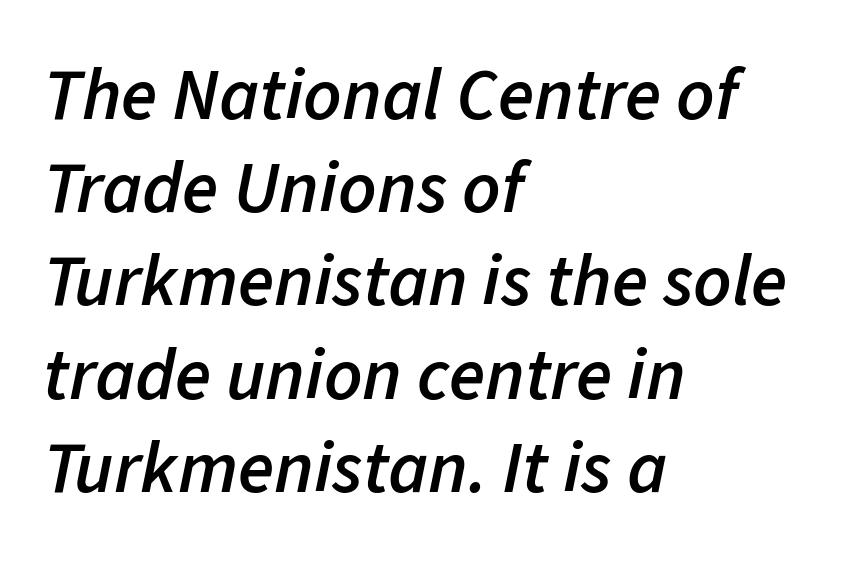
The image shows 74 px semibold type, italic (leaning right); set left-aligned, normal line spacing (1.26x), normal letter spacing, not underlined; low stroke contrast and a medium x-height.
